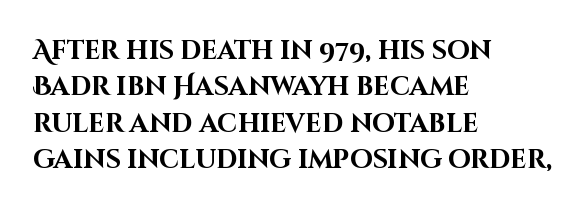
{"italic": "no", "bold": "yes", "underline": "no", "align": "left", "line_spacing": "normal", "line_spacing_ratio": 1.4, "letter_spacing": "normal", "letter_spacing_em": 0.0, "glyph_px": 26}
